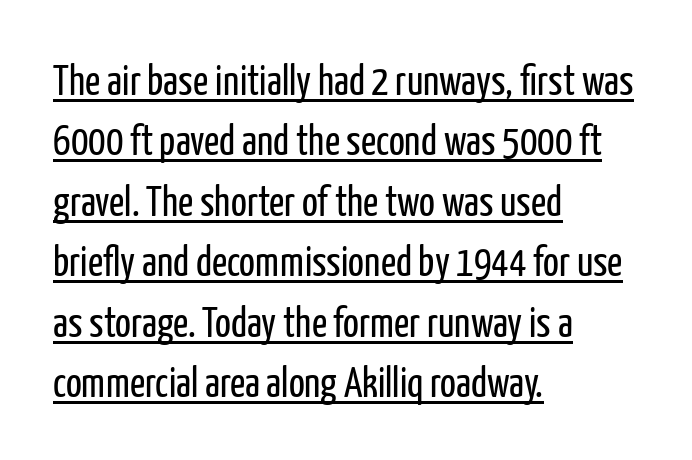
Q: Is the text bold? A: No.
Q: Is the text italic (slanted)? A: No, it is upright.
Q: Is the typeface a serif or a sans-serif typeface? A: Sans-serif.
Q: Is the text underlined? A: Yes.
Q: How is the paragraph aligned? A: Left-aligned.
Q: Is the spacing between letters normal or unusually wide? A: Normal.
Q: Is the spacing between lines tight, normal or loose? A: Normal.
Q: Width (condensed, normal, or wide)? A: Condensed.
Q: Stroke contrast? A: Low.
Q: x-height? A: Medium.
Q: Monospaced? A: No.
